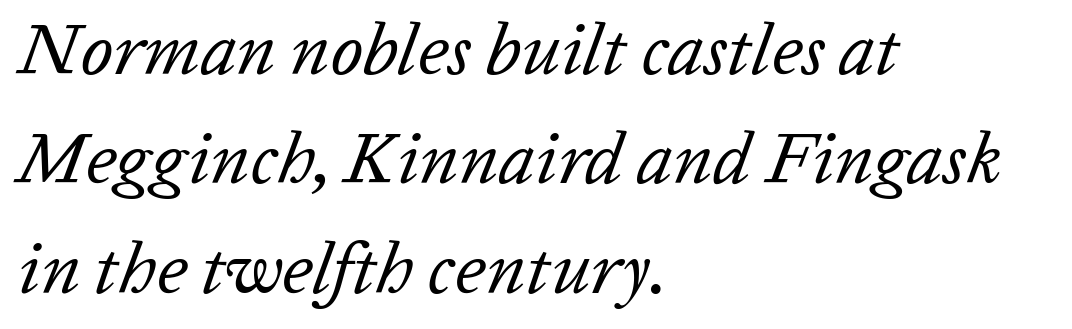
Q: Is the text bold? A: No.
Q: Is the text italic (slanted)? A: Yes, it leans right by about 20 degrees.
Q: Is the text underlined? A: No.
Q: How is the paragraph aligned? A: Left-aligned.
Q: Is the spacing between letters normal or unusually wide? A: Normal.
Q: Is the spacing between lines tight, normal or loose? A: Normal.
Q: Width (condensed, normal, or wide)? A: Normal.
Q: Stroke contrast? A: Low.
Q: x-height? A: Medium.
Q: Monospaced? A: No.
